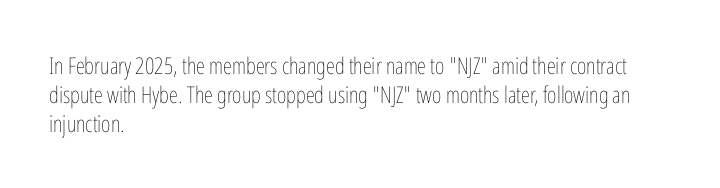
Q: Is the text bold? A: No.
Q: Is the text italic (slanted)? A: No, it is upright.
Q: Is the text underlined? A: No.
Q: How is the paragraph aligned? A: Left-aligned.
Q: Is the spacing between letters normal or unusually wide? A: Normal.
Q: Is the spacing between lines tight, normal or loose? A: Normal.
